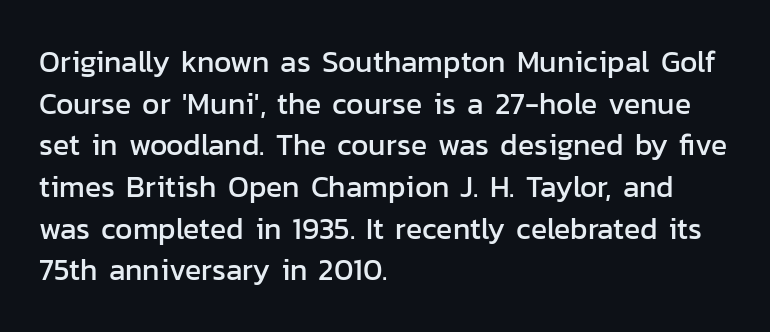
Q: Is the text italic (slanted)? A: No, it is upright.
Q: Is the typeface a serif or a sans-serif typeface? A: Sans-serif.
Q: Is the text underlined? A: No.
Q: How is the paragraph aligned? A: Left-aligned.
Q: Is the spacing between letters normal or unusually wide? A: Normal.
Q: Is the spacing between lines tight, normal or loose? A: Normal.
Q: Width (condensed, normal, or wide)? A: Normal.
Q: Stroke contrast? A: Low.
Q: x-height? A: Medium.
Q: Monospaced? A: No.
